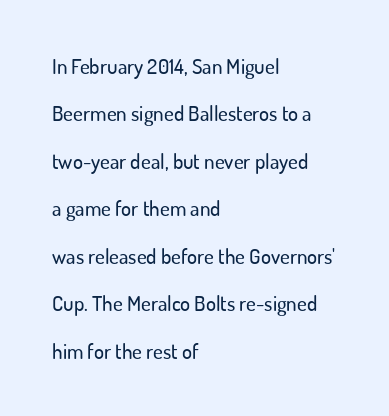
The image shows 21 px text type, upright; set left-aligned, loose line spacing (2.26x), normal letter spacing, not underlined.
